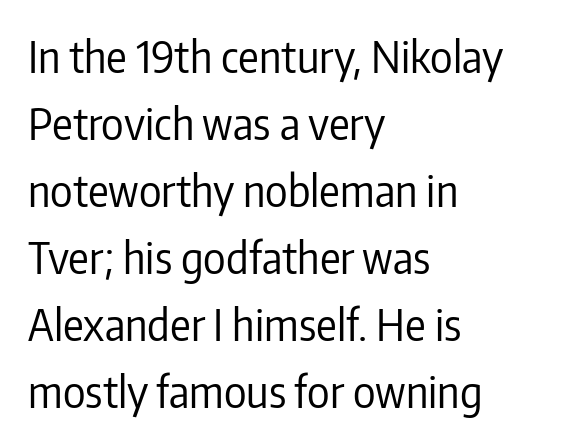
Q: Is the text bold? A: No.
Q: Is the text italic (slanted)? A: No, it is upright.
Q: Is the typeface a serif or a sans-serif typeface? A: Sans-serif.
Q: Is the text underlined? A: No.
Q: How is the paragraph aligned? A: Left-aligned.
Q: Is the spacing between letters normal or unusually wide? A: Normal.
Q: Is the spacing between lines tight, normal or loose? A: Normal.
Q: Width (condensed, normal, or wide)? A: Condensed.
Q: Stroke contrast? A: Low.
Q: x-height? A: Medium.
Q: Monospaced? A: No.
